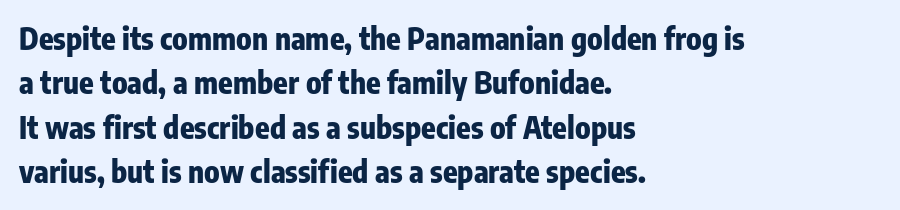
The image shows 30 px heavy, condensed sans-serif type, upright; set left-aligned, normal line spacing (1.48x), normal letter spacing, not underlined; low stroke contrast and a medium x-height.
